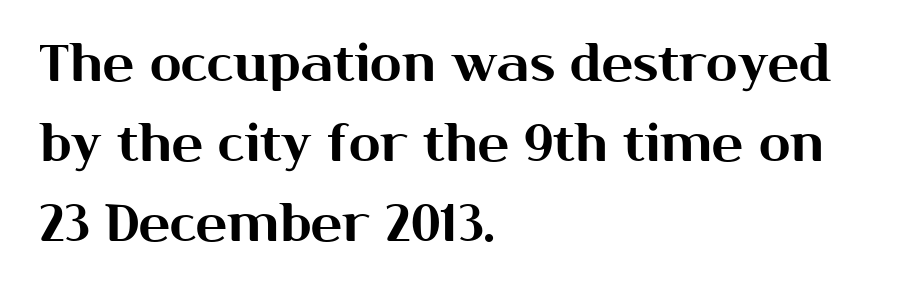
{"serif": "no", "italic": "no", "width": "normal", "stroke_contrast": "medium", "x_height": "medium", "monospaced": "no", "underline": "no", "align": "left", "line_spacing": "normal", "line_spacing_ratio": 1.54, "letter_spacing": "normal", "letter_spacing_em": 0.0, "glyph_px": 52}
